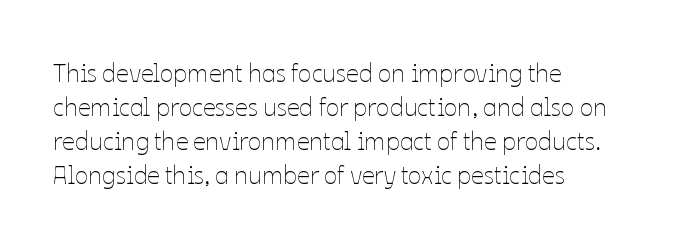
A normal amount of white space separates one row of letters from the next. Honestly, the letter spacing is just normal — you wouldn't notice it. The font's upright variant was chosen for this text. Is this a heavy cut? Hardly; it is regular or lighter. Caption: multi-line text, flush left, ragged right.
